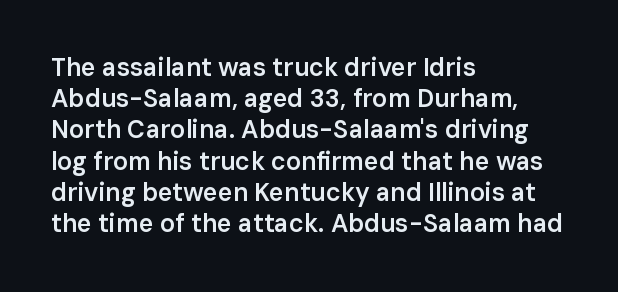
{"italic": "no", "bold": "semi", "underline": "no", "align": "left", "line_spacing": "normal", "line_spacing_ratio": 1.25, "letter_spacing": "normal", "letter_spacing_em": 0.0, "glyph_px": 25}
